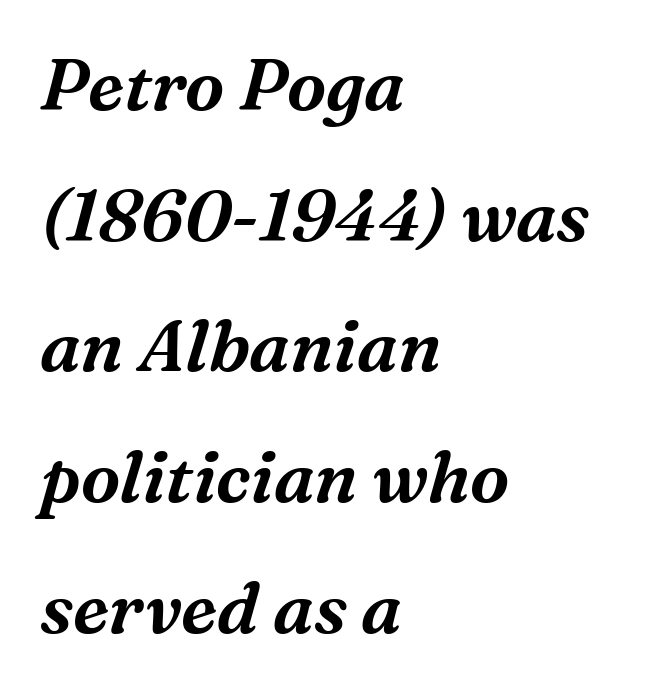
Notice how the stems are inclined rather than vertical — that's the hallmark of italics. The baseline area is clear. Between one letter and the next there's only the usual sliver of space. The rendering uses natural spacing where letterforms have individual widths. A classic flush-left, rag-right setting is used for this passage.
